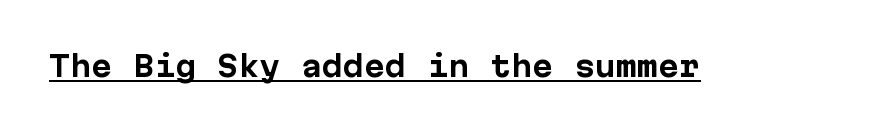
The image shows 28 px bold sans-serif type, upright, monospaced; set normal letter spacing, underlined; low stroke contrast and a medium x-height.
